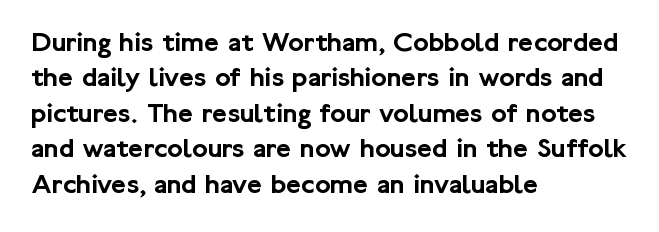
Horizontally, the lines are justified to the leading edge only. This sample uses plain, unmodified letter spacing. The text was rendered using a sans face with plain stroke endings. A typesetter would call this proportional, since set widths differ per character.
